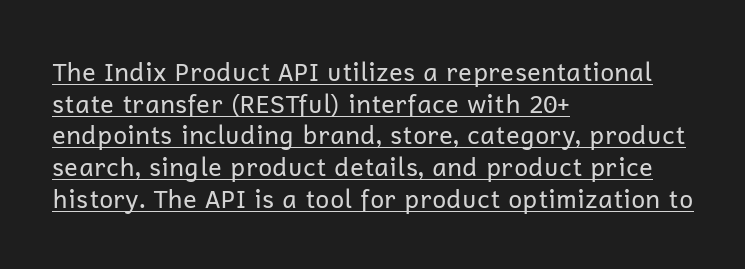
{"italic": "no", "bold": "no", "underline": "yes", "align": "left", "line_spacing": "normal", "line_spacing_ratio": 1.27, "letter_spacing": "normal", "letter_spacing_em": 0.0, "glyph_px": 25}
